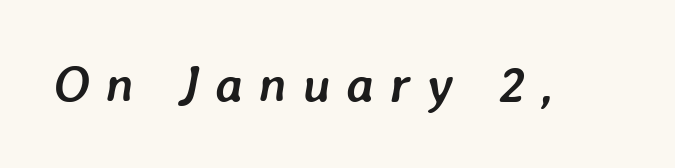
{"italic": "yes", "lean": "right", "slant_degrees": 7, "bold": "yes", "weight": "semibold", "width": "normal", "stroke_contrast": "low", "x_height": "medium", "monospaced": "no", "underline": "no", "letter_spacing": "wide", "letter_spacing_em": 0.31, "glyph_px": 51}
